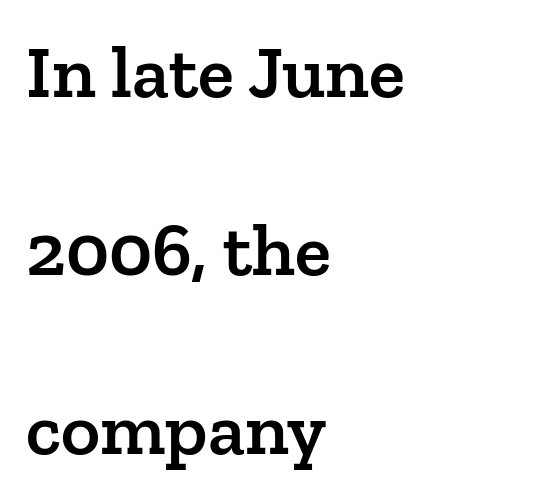
The typography opts for an upright posture over an oblique one. Does the copy run flush right? No — it runs flush left. A clean baseline with only descenders dipping below it. Looks like regular typesetting: each glyph gets only the width it needs.
